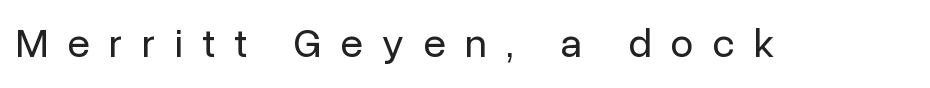
The image shows 41 px regular-weight sans-serif type, upright; set unusually wide letter spacing (+0.47 em), not underlined; low stroke contrast and a medium x-height.
